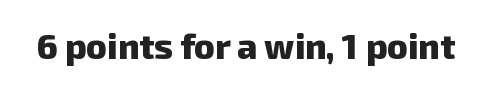
Is the letter spacing exaggerated? No — it looks like the ordinary default. I'd call this a sans setting — the letters go barefoot. Underline: absent. The rendering uses natural spacing where letterforms have individual widths. Thick stems and heavy bowls — unmistakably bold.
